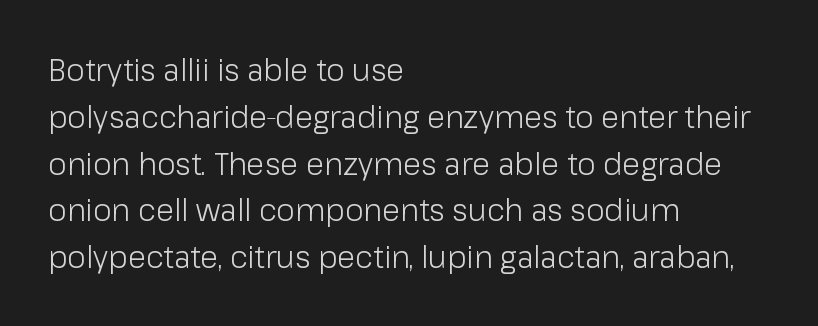
The image shows 30 px light sans-serif type, upright; set left-aligned, normal line spacing (1.56x), normal letter spacing, not underlined; low stroke contrast and a medium x-height.
